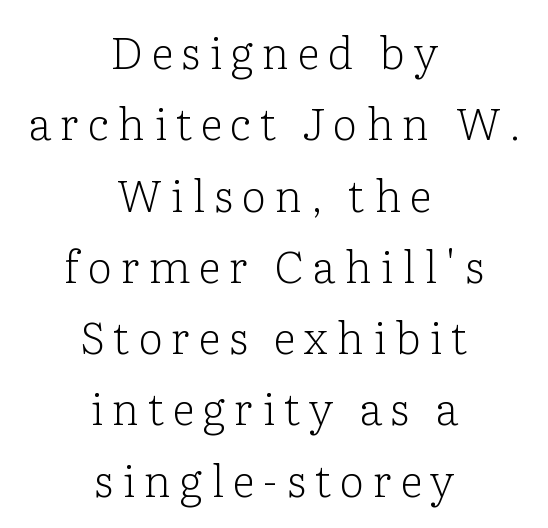
The passage shown stacks its lines at a standard gap. Ordinary non-slanted type is in use. Quick note: underline off. Spacing verdict: proportional, widths tailored to each character.
